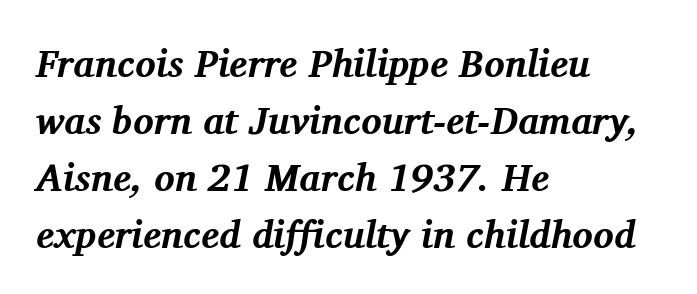
The image shows 38 px bold serif type, italic (leaning right); set left-aligned, normal line spacing (1.5x), normal letter spacing, not underlined; medium stroke contrast and a medium x-height.
